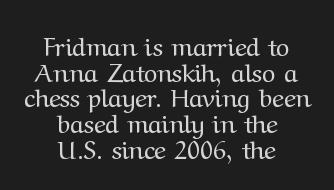
Q: Is the text bold? A: No.
Q: Is the text italic (slanted)? A: No, it is upright.
Q: Is the text underlined? A: No.
Q: How is the paragraph aligned? A: Centered.
Q: Is the spacing between letters normal or unusually wide? A: Normal.
Q: Is the spacing between lines tight, normal or loose? A: Tight.
